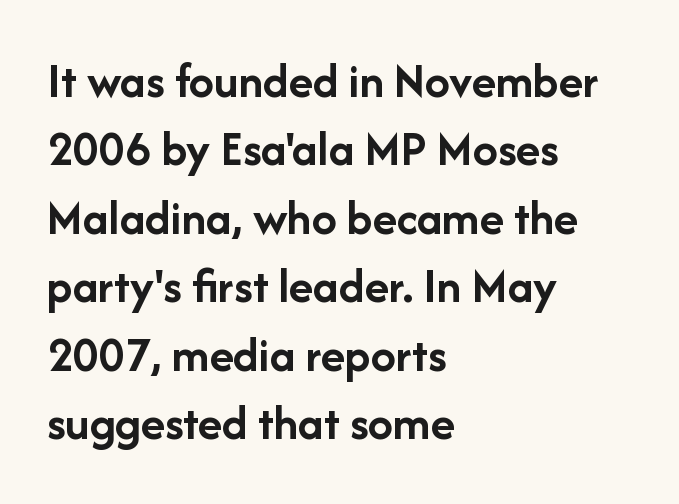
{"serif": "no", "italic": "no", "bold": "yes", "weight": "semibold", "width": "normal", "stroke_contrast": "low", "x_height": "medium", "monospaced": "no", "underline": "no", "align": "left", "line_spacing": "normal", "line_spacing_ratio": 1.37, "letter_spacing": "normal", "letter_spacing_em": 0.0, "glyph_px": 50}
